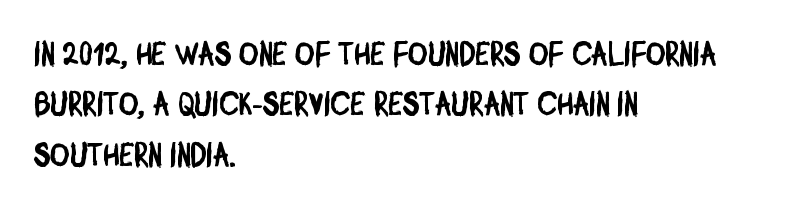
Q: Is the typeface a serif or a sans-serif typeface? A: Sans-serif.
Q: Is the text underlined? A: No.
Q: How is the paragraph aligned? A: Left-aligned.
Q: Is the spacing between letters normal or unusually wide? A: Normal.
Q: Is the spacing between lines tight, normal or loose? A: Normal.
Q: Width (condensed, normal, or wide)? A: Condensed.
Q: Stroke contrast? A: Low.
Q: x-height? A: Large.
Q: Monospaced? A: No.
